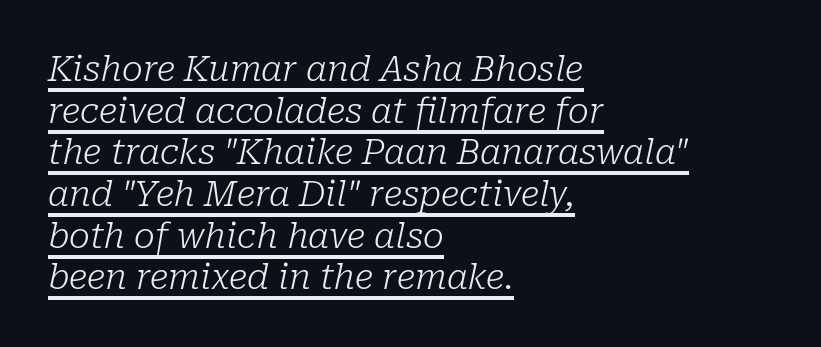
{"serif": "yes", "italic": "yes", "lean": "right", "slant_degrees": 10, "bold": "no", "weight": "light", "width": "normal", "stroke_contrast": "low", "x_height": "medium", "monospaced": "no", "underline": "yes", "align": "left", "line_spacing_ratio": 1.19, "letter_spacing": "normal", "letter_spacing_em": 0.0, "glyph_px": 35}
